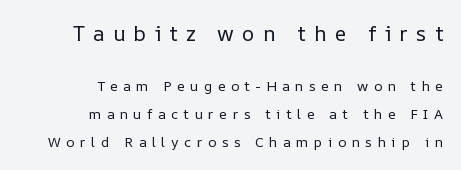
Q: Is the text bold? A: No.
Q: Is the text italic (slanted)? A: No, it is upright.
Q: Is the text underlined? A: No.
Q: How is the paragraph aligned? A: Right-aligned.
Q: Is the spacing between letters normal or unusually wide? A: Unusually wide.
Q: Is the spacing between lines tight, normal or loose? A: Loose.
Q: Which block of text is set in a larger size, the first (top) or the second (bottom)? A: The first (top) one.
